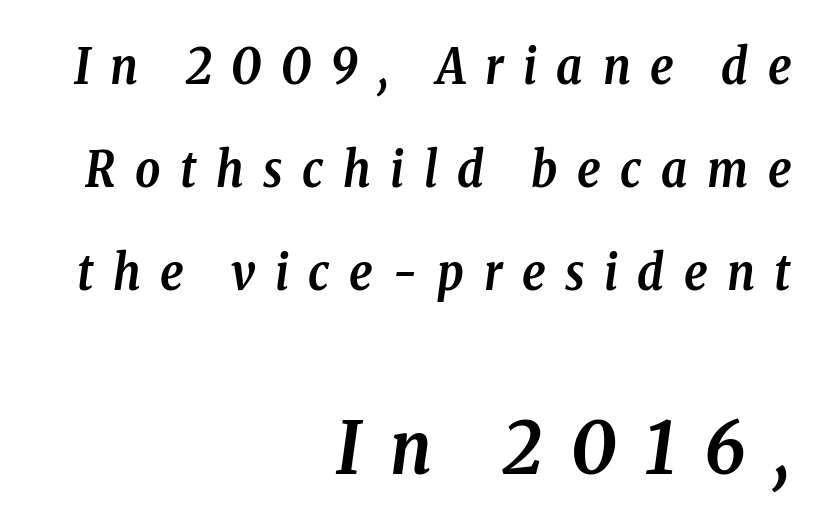
The image shows 73 px semibold, condensed serif type, italic (leaning right); set right-aligned, loose line spacing (2.1x), unusually wide letter spacing (+0.4 em), not underlined; the second (bottom) block is 1.49x larger; low stroke contrast and a medium x-height.
